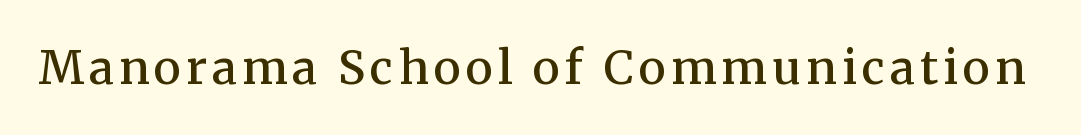
Looks like regular typesetting: each glyph gets only the width it needs. Every stem runs plumb, perpendicular to the baseline. Honestly, there is no underline to notice here at all. This is moderately heavy type, rendered in semibold. The letters carry serifs — small finishing strokes at the ends of their stems.
